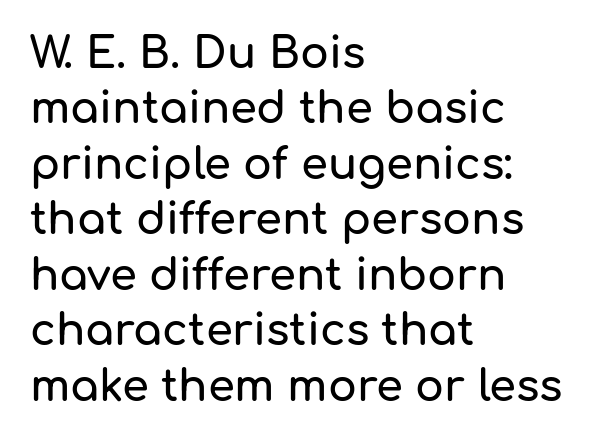
{"serif": "no", "italic": "no", "width": "normal", "stroke_contrast": "low", "x_height": "medium", "monospaced": "no", "underline": "no", "align": "left", "line_spacing": "normal", "line_spacing_ratio": 1.29, "letter_spacing": "normal", "letter_spacing_em": 0.0, "glyph_px": 43}
